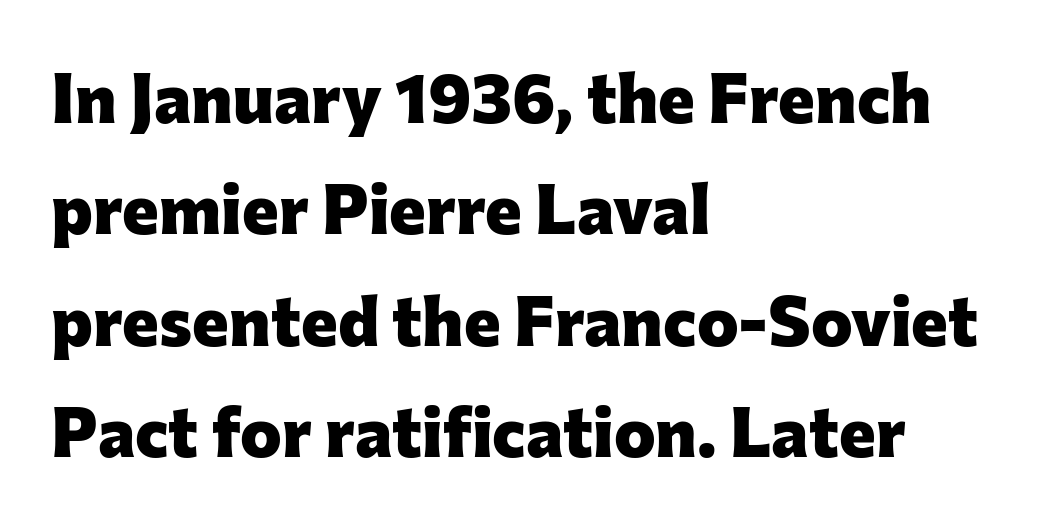
The image shows 70 px heavy sans-serif type, upright; set left-aligned, normal line spacing (1.59x), normal letter spacing, not underlined; low stroke contrast and a medium x-height.
